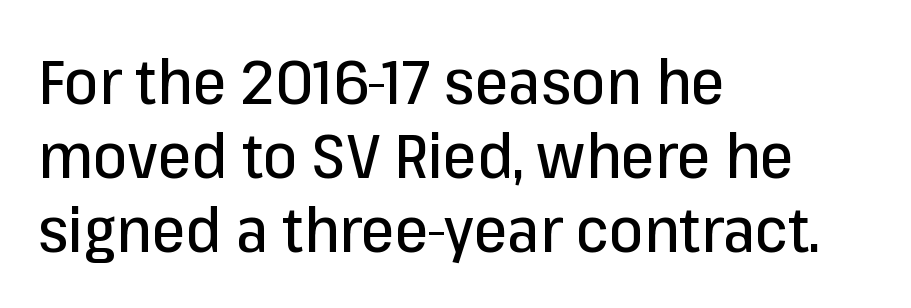
The image shows 61 px sans-serif type, upright; set left-aligned, line spacing 1.21x, normal letter spacing, not underlined; low stroke contrast and a medium x-height.
